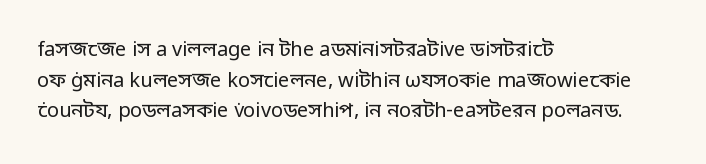
Q: Is the text bold? A: No.
Q: Is the text italic (slanted)? A: No, it is upright.
Q: Is the text underlined? A: No.
Q: How is the paragraph aligned? A: Left-aligned.
Q: Is the spacing between letters normal or unusually wide? A: Normal.
Q: Is the spacing between lines tight, normal or loose? A: Normal.
